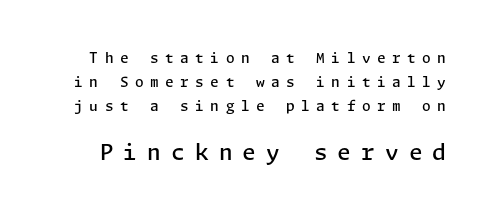
Q: Is the text bold? A: Semi-bold.
Q: Is the text italic (slanted)? A: No, it is upright.
Q: Is the text underlined? A: No.
Q: Is the spacing between letters normal or unusually wide? A: Unusually wide.
Q: Which block of text is set in a larger size, the first (top) or the second (bottom)? A: The second (bottom) one.
